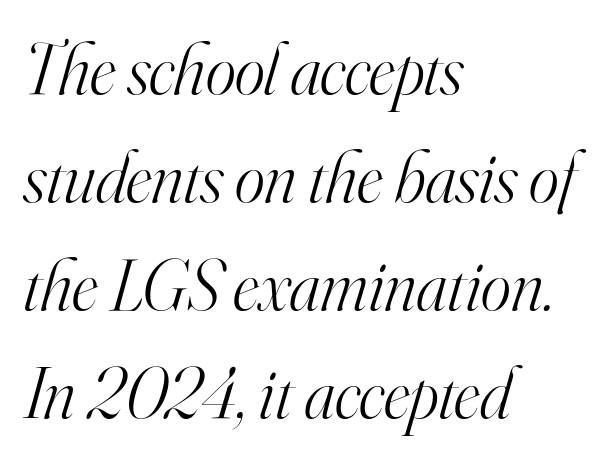
Q: Is the text bold? A: No.
Q: Is the text italic (slanted)? A: Yes, it leans right by about 16 degrees.
Q: Is the typeface a serif or a sans-serif typeface? A: Serif.
Q: Is the text underlined? A: No.
Q: How is the paragraph aligned? A: Left-aligned.
Q: Is the spacing between letters normal or unusually wide? A: Normal.
Q: Is the spacing between lines tight, normal or loose? A: Normal.
Q: Width (condensed, normal, or wide)? A: Normal.
Q: Stroke contrast? A: High.
Q: x-height? A: Small.
Q: Monospaced? A: No.
